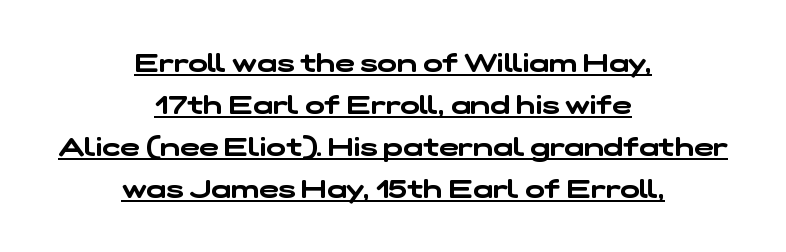
Q: Is the text underlined? A: Yes.
Q: How is the paragraph aligned? A: Centered.
Q: Is the spacing between letters normal or unusually wide? A: Normal.
Q: Is the spacing between lines tight, normal or loose? A: Normal.
